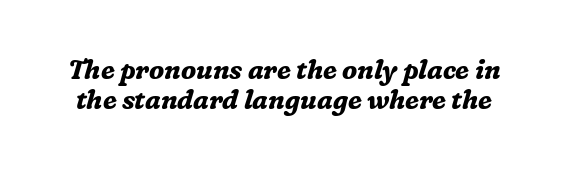
The image shows 26 px bold type, italic (leaning right); set line spacing 1.16x, normal letter spacing, not underlined.
